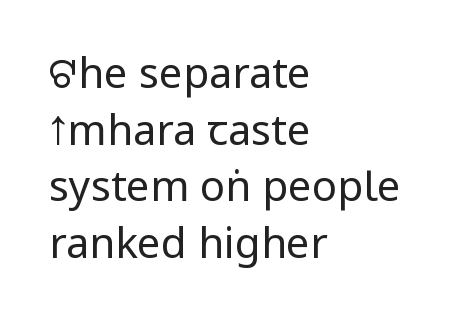
Casual observation: everything's shoved over to the left. A typesetter would label this face a sans. The passage shown is typed in a proportional face where columns would drift. Clear beneath every line of the passage. The letters sit at their default tracking, neither squeezed nor spread. The line-height multiplier appears to be the usual default.
